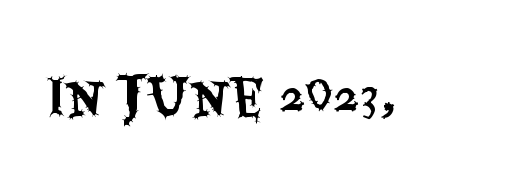
Q: Is the text italic (slanted)? A: No, it is upright.
Q: Is the typeface a serif or a sans-serif typeface? A: Sans-serif.
Q: Is the text underlined? A: No.
Q: Is the spacing between letters normal or unusually wide? A: Normal.
Q: Width (condensed, normal, or wide)? A: Condensed.
Q: Stroke contrast? A: Medium.
Q: x-height? A: Large.
Q: Monospaced? A: No.
